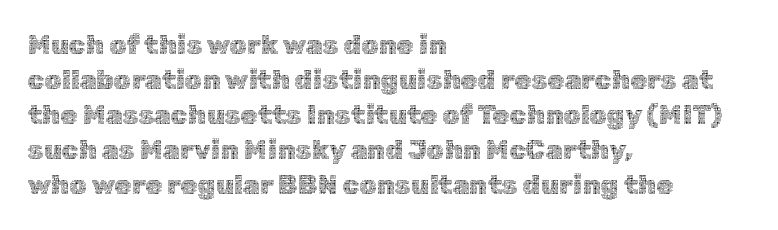
{"italic": "no", "bold": "no", "underline": "no", "align": "left", "line_spacing": "normal", "line_spacing_ratio": 1.3, "letter_spacing": "normal", "letter_spacing_em": 0.0, "glyph_px": 27}
